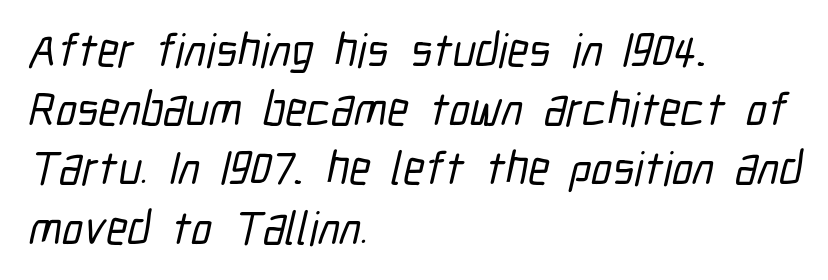
Typeset ragged right — the left edge is the straight one. The vertical gap from one line to the next is medium. These lines are rendered in a variable-pitch font. Decoration check: the copy has no underline. Spacing between characters is what you'd get straight out of the box.
